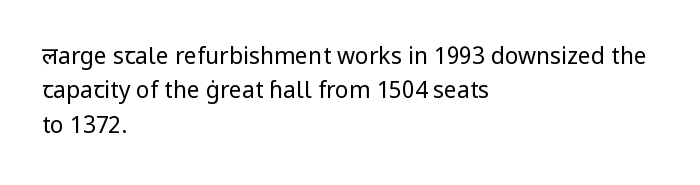
The image shows 23 px text type, upright; set left-aligned, normal line spacing (1.5x), normal letter spacing, not underlined.
